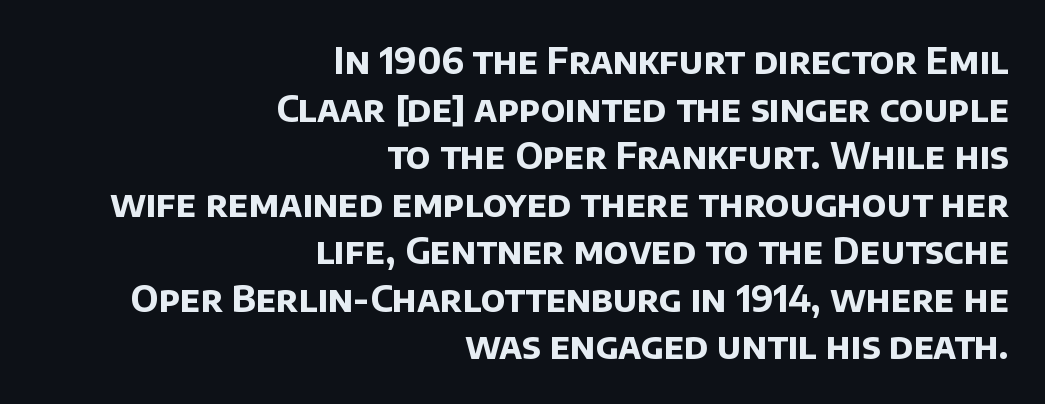
The image shows 36 px bold sans-serif type; set right-aligned, normal line spacing (1.32x), normal letter spacing, not underlined; low stroke contrast and a large x-height.
